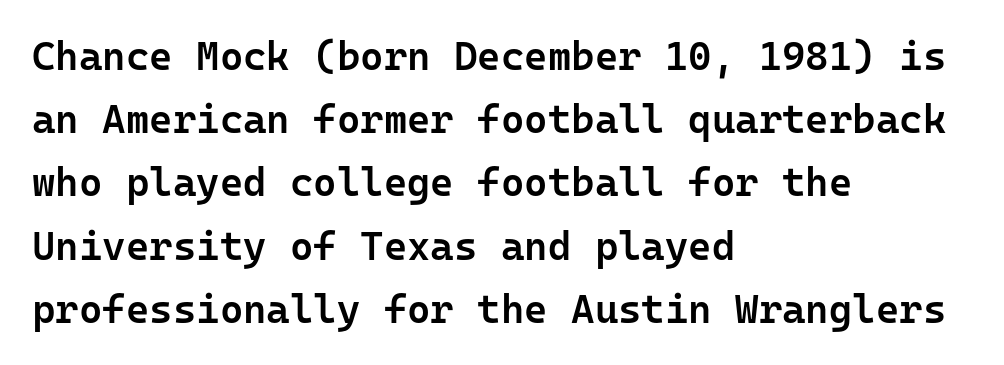
{"serif": "no", "italic": "no", "bold": "semi", "weight": "semibold", "width": "normal", "stroke_contrast": "low", "x_height": "medium", "monospaced": "yes", "underline": "no", "align": "left", "line_spacing": "normal", "line_spacing_ratio": 1.58, "letter_spacing": "normal", "letter_spacing_em": 0.0, "glyph_px": 40}
